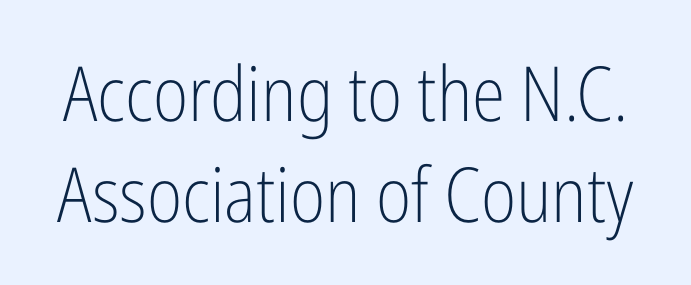
I'd call this a sans setting — the letters go barefoot. Italic: no, the glyphs are upright roman. The letters look calm and open, with moderate or lighter stems. Regular leading.
